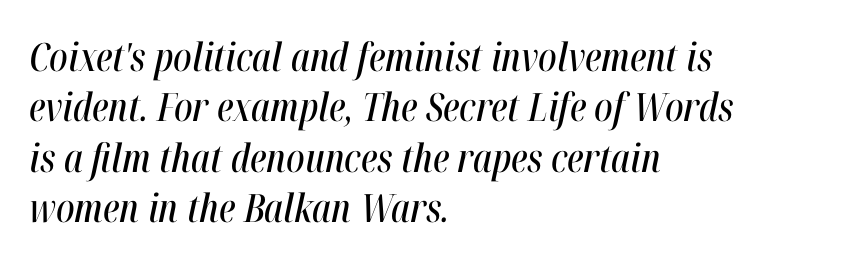
{"italic": "yes", "lean": "right", "slant_degrees": 12, "width": "condensed", "stroke_contrast": "high", "x_height": "medium", "monospaced": "no", "underline": "no", "align": "left", "line_spacing": "normal", "line_spacing_ratio": 1.29, "letter_spacing": "normal", "letter_spacing_em": 0.0, "glyph_px": 39}
